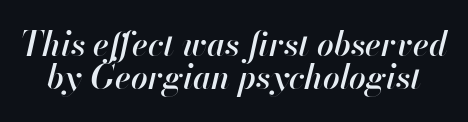
The image shows 33 px semibold type, italic (leaning right); set tight line spacing (1.01x), normal letter spacing, not underlined; high stroke contrast and a small x-height.
